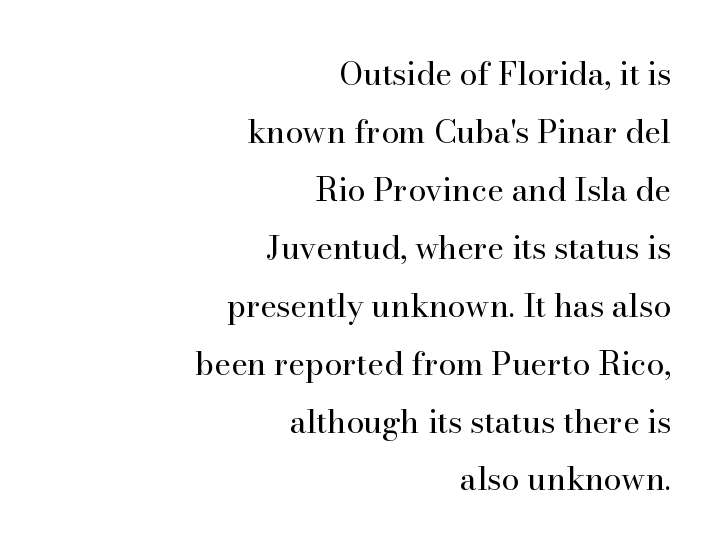
The image shows 32 px regular-weight serif type, upright; set right-aligned, line spacing 1.81x, normal letter spacing, not underlined; high stroke contrast and a small x-height.
